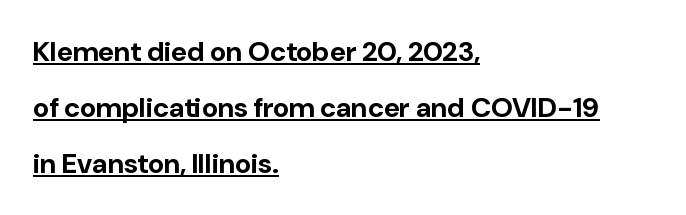
{"serif": "no", "italic": "no", "bold": "yes", "weight": "bold", "width": "normal", "stroke_contrast": "low", "x_height": "medium", "monospaced": "no", "underline": "yes", "align": "left", "line_spacing": "loose", "line_spacing_ratio": 2.0, "letter_spacing": "normal", "letter_spacing_em": 0.0, "glyph_px": 28}
